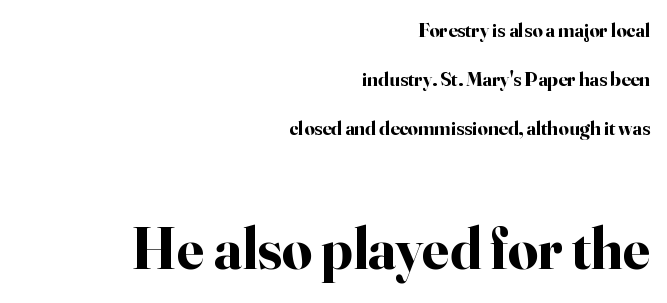
{"serif": "yes", "italic": "no", "bold": "yes", "weight": "bold", "width": "normal", "stroke_contrast": "high", "x_height": "small", "monospaced": "no", "underline": "no", "align": "right", "line_spacing": "loose", "line_spacing_ratio": 2.45, "letter_spacing": "normal", "letter_spacing_em": 0.0, "larger_block": "second", "size_ratio": 2.95, "glyph_px": 59}
